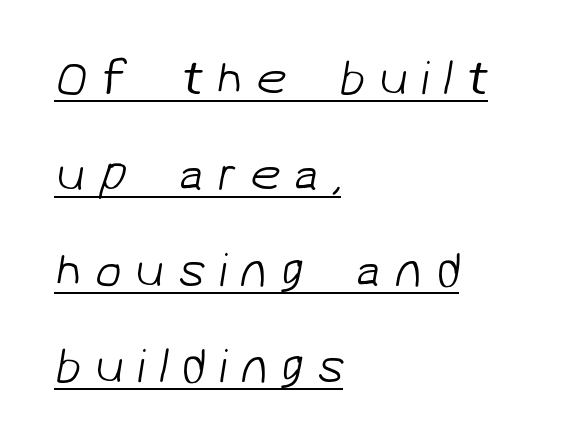
Q: Is the text bold? A: No.
Q: Is the typeface a serif or a sans-serif typeface? A: Sans-serif.
Q: Is the text underlined? A: Yes.
Q: How is the paragraph aligned? A: Left-aligned.
Q: Is the spacing between letters normal or unusually wide? A: Unusually wide.
Q: Is the spacing between lines tight, normal or loose? A: Loose.
Q: Width (condensed, normal, or wide)? A: Normal.
Q: Stroke contrast? A: Low.
Q: x-height? A: Medium.
Q: Monospaced? A: No.
